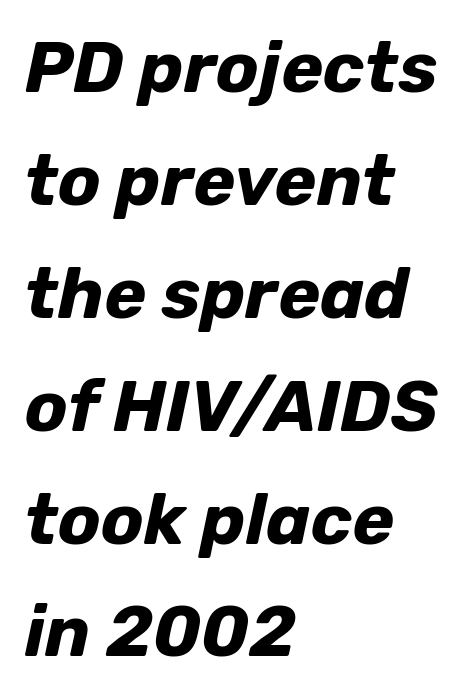
The image shows 71 px bold type, italic (leaning right); set left-aligned, normal line spacing (1.59x), normal letter spacing, not underlined; low stroke contrast and a medium x-height.
